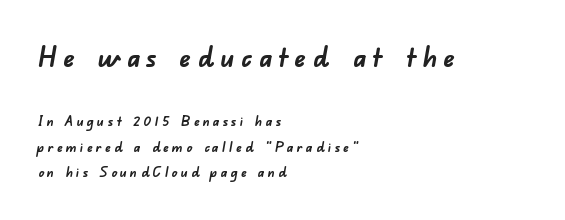
Q: Is the text bold? A: Yes.
Q: Is the typeface a serif or a sans-serif typeface? A: Sans-serif.
Q: Is the text underlined? A: No.
Q: How is the paragraph aligned? A: Left-aligned.
Q: Is the spacing between letters normal or unusually wide? A: Unusually wide.
Q: Which block of text is set in a larger size, the first (top) or the second (bottom)? A: The first (top) one.
Q: Width (condensed, normal, or wide)? A: Normal.
Q: Stroke contrast? A: Low.
Q: x-height? A: Small.
Q: Monospaced? A: No.
